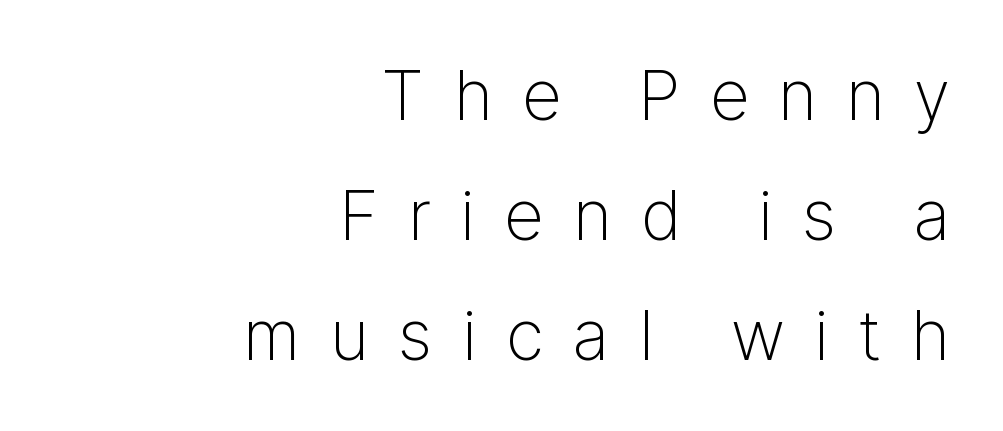
Q: Is the text bold? A: No.
Q: Is the text italic (slanted)? A: No, it is upright.
Q: Is the typeface a serif or a sans-serif typeface? A: Sans-serif.
Q: Is the text underlined? A: No.
Q: How is the paragraph aligned? A: Right-aligned.
Q: Is the spacing between letters normal or unusually wide? A: Unusually wide.
Q: Width (condensed, normal, or wide)? A: Normal.
Q: Stroke contrast? A: Low.
Q: x-height? A: Medium.
Q: Monospaced? A: No.
